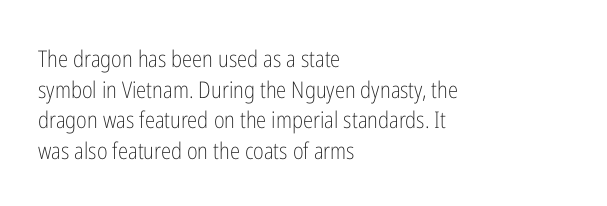
Vertical spacing — default. The text block is weighted toward the left margin, trailing off unevenly rightward. The baseline area is clear. These lines keep a tight, regular rhythm from letter to letter. No extra ink here — the face is not bold.
